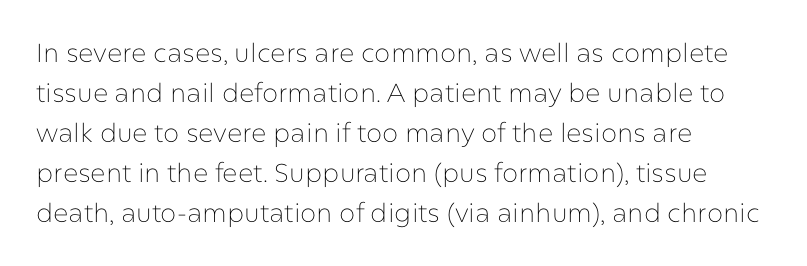
Q: Is the text bold? A: No.
Q: Is the text italic (slanted)? A: No, it is upright.
Q: Is the text underlined? A: No.
Q: How is the paragraph aligned? A: Left-aligned.
Q: Is the spacing between letters normal or unusually wide? A: Normal.
Q: Is the spacing between lines tight, normal or loose? A: Normal.
